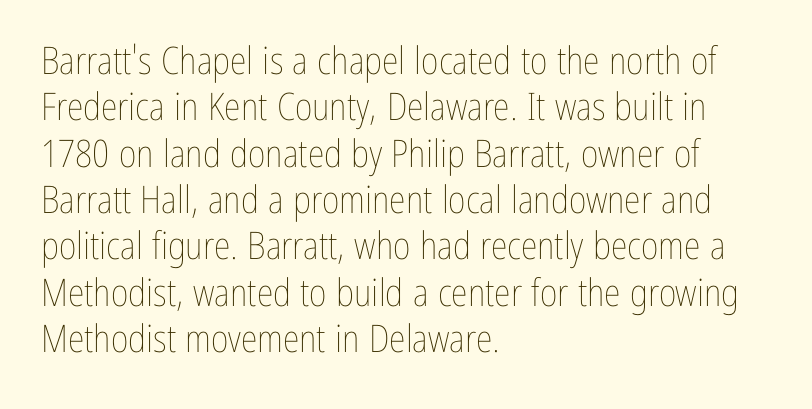
{"italic": "no", "bold": "no", "weight": "thin", "width": "condensed", "stroke_contrast": "low", "x_height": "medium", "monospaced": "no", "underline": "no", "align": "left", "line_spacing_ratio": 1.22, "letter_spacing": "normal", "letter_spacing_em": 0.0, "glyph_px": 38}
